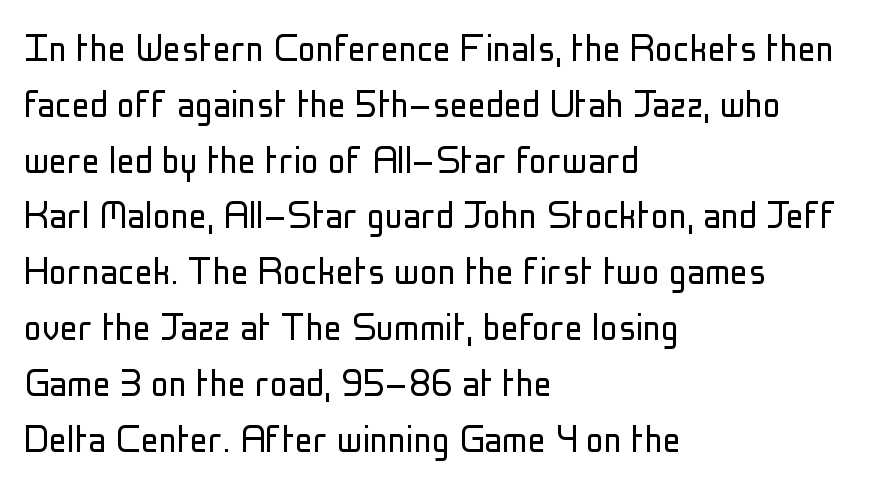
The paragraph shown leans on its left margin. No feet cap the strokes, marking this as sans-serif type. Beneath every word, the page is bare. Observe the ordinary spacing: letters are neighbours, not strangers. This is roman type, the default non-slanted kind.
